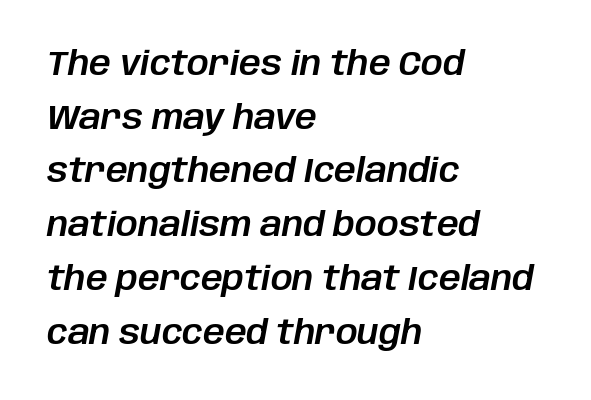
{"italic": "yes", "lean": "right", "slant_degrees": 10, "width": "normal", "stroke_contrast": "low", "x_height": "large", "monospaced": "no", "underline": "no", "align": "left", "line_spacing": "normal", "line_spacing_ratio": 1.58, "letter_spacing": "normal", "letter_spacing_em": 0.0, "glyph_px": 34}
